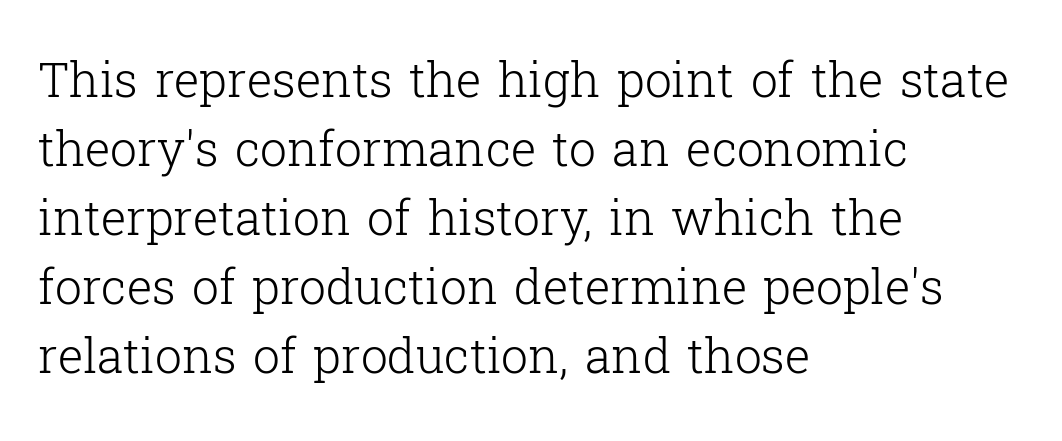
Note: serifs present on the glyphs. All the whitespace from short lines collects on the right. Does the lettering tilt? It doesn't — this is upright. Stems and bowls with no extra thickness — not bold.
